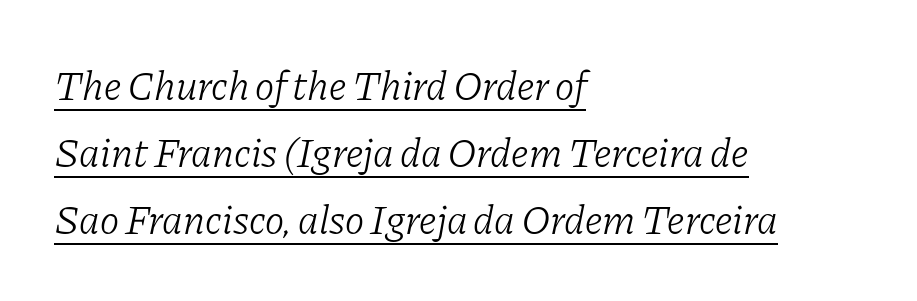
Q: Is the text bold? A: No.
Q: Is the text italic (slanted)? A: Yes, it leans right by about 11 degrees.
Q: Is the typeface a serif or a sans-serif typeface? A: Serif.
Q: Is the text underlined? A: Yes.
Q: How is the paragraph aligned? A: Left-aligned.
Q: Is the spacing between letters normal or unusually wide? A: Normal.
Q: Is the spacing between lines tight, normal or loose? A: Normal.
Q: Width (condensed, normal, or wide)? A: Normal.
Q: Stroke contrast? A: Low.
Q: x-height? A: Medium.
Q: Monospaced? A: No.
